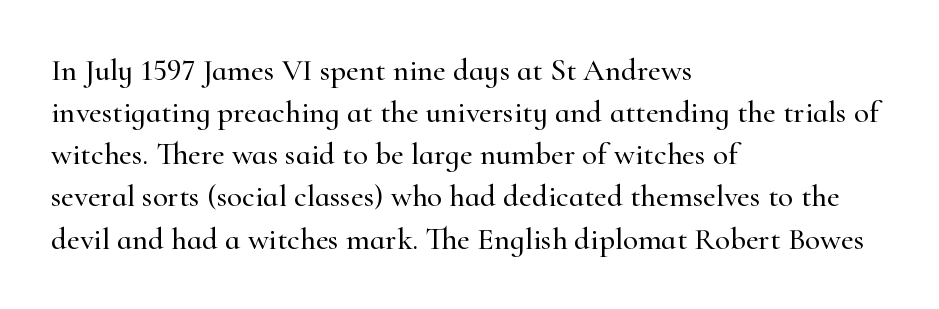
Each letter keeps its own natural width here, so spacing adapts to shape. Interline gaps are of average width in this sample. Does the copy run flush right? No — it runs flush left. In terms of letterform style, serifs are clearly present.
